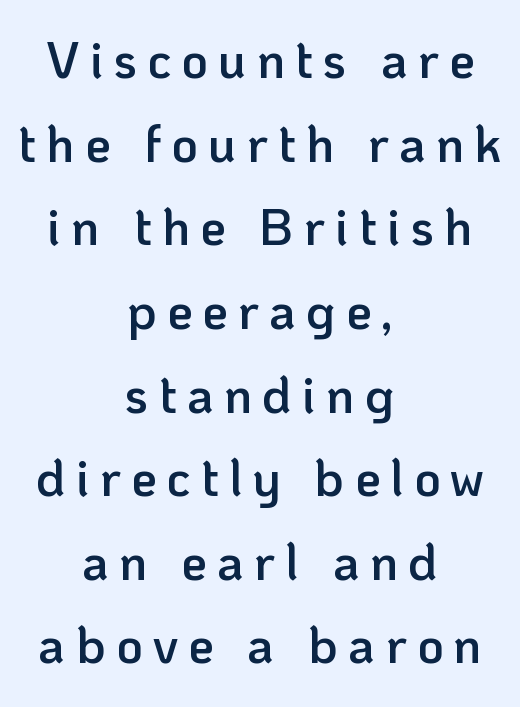
Q: Is the text bold? A: Semi-bold.
Q: Is the text italic (slanted)? A: No, it is upright.
Q: Is the typeface a serif or a sans-serif typeface? A: Sans-serif.
Q: Is the text underlined? A: No.
Q: How is the paragraph aligned? A: Centered.
Q: Is the spacing between letters normal or unusually wide? A: Unusually wide.
Q: Is the spacing between lines tight, normal or loose? A: Normal.
Q: Width (condensed, normal, or wide)? A: Normal.
Q: Stroke contrast? A: Low.
Q: x-height? A: Medium.
Q: Monospaced? A: No.
